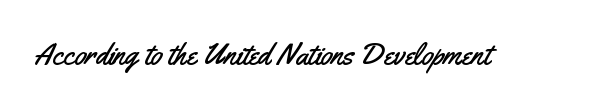
Rule under the text: the space is simply empty. Type style note: lacks serifs. This sample uses plain, unmodified letter spacing.
